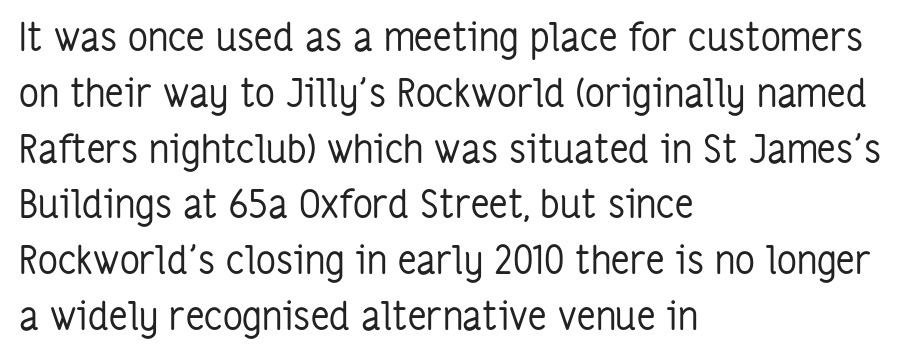
Regular leading. Vertical stems look standard width or narrower in stroke. You can tell from the bare stems that sans-serif type was used. Nobody drew a line under any word here.
